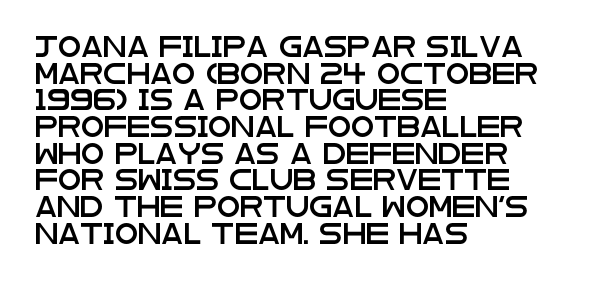
Successive baselines arrive at the customary interval. The space directly below the letters is spotless. The face used here is rendered with its standard letterfit. The rendering anchors every line to the left-hand side.
